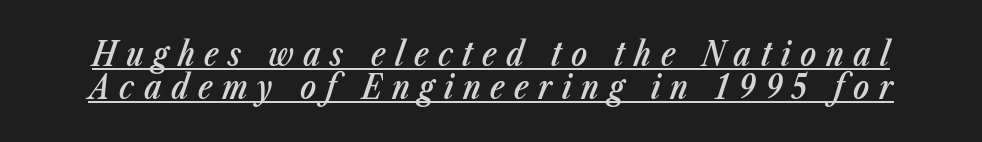
{"italic": "yes", "lean": "right", "slant_degrees": 23, "bold": "semi", "weight": "semibold", "width": "condensed", "stroke_contrast": "low", "x_height": "medium", "monospaced": "no", "underline": "yes", "line_spacing": "tight", "line_spacing_ratio": 1.01, "letter_spacing": "wide", "letter_spacing_em": 0.29, "glyph_px": 33}
